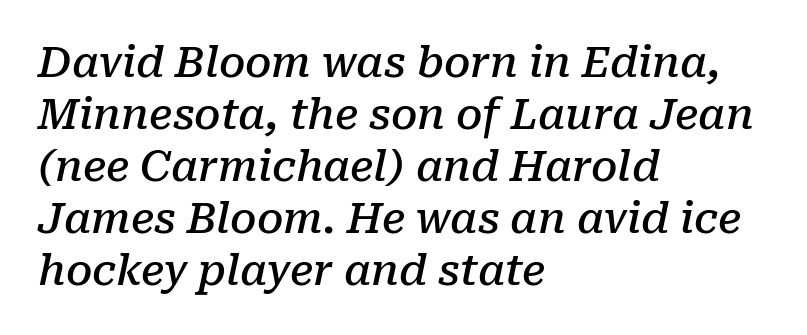
The image shows 42 px semibold serif type, italic (leaning right); set left-aligned, line spacing 1.24x, normal letter spacing, not underlined; low stroke contrast and a medium x-height.
